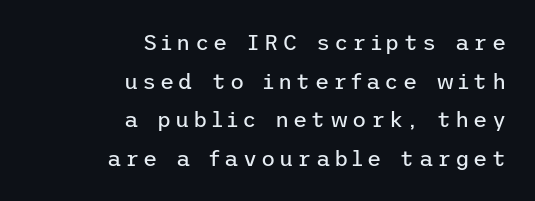
Q: Is the text bold? A: No.
Q: Is the text italic (slanted)? A: No, it is upright.
Q: Is the text underlined? A: No.
Q: How is the paragraph aligned? A: Right-aligned.
